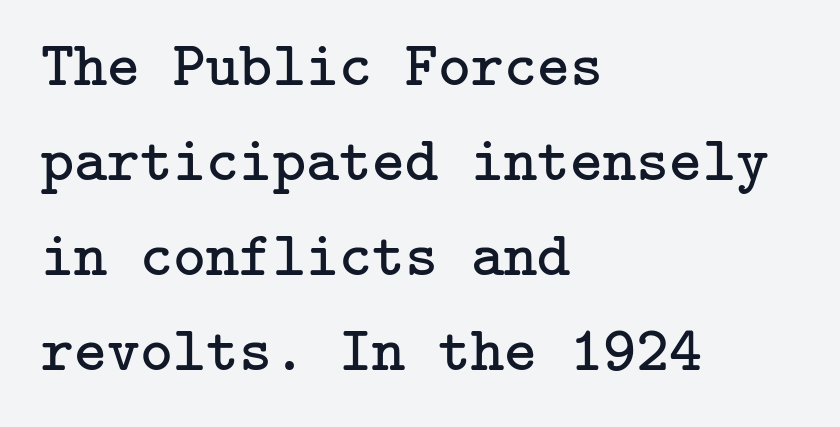
{"serif": "yes", "italic": "no", "bold": "no", "weight": "regular", "width": "normal", "stroke_contrast": "low", "x_height": "medium", "underline": "no", "align": "left", "line_spacing": "normal", "line_spacing_ratio": 1.51, "letter_spacing": "normal", "letter_spacing_em": 0.0, "glyph_px": 63}
